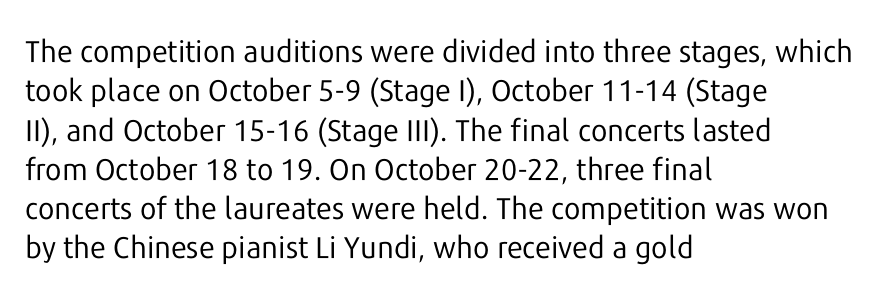
Is the stroke heavy? The answer is a plain regular-or-lighter. Does the copy run flush right? No — it runs flush left. Line spacing here is normal. The letters carry no serifs — their stems end cleanly without finishing strokes. The rendering keeps characters at their native spacing.
